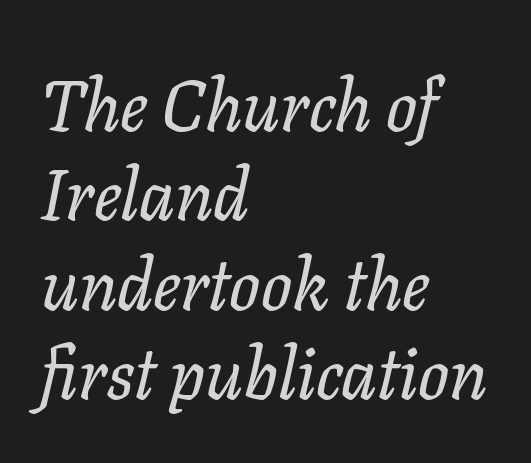
{"serif": "yes", "italic": "yes", "lean": "right", "slant_degrees": 11, "width": "normal", "stroke_contrast": "low", "x_height": "medium", "monospaced": "no", "underline": "no", "align": "left", "line_spacing_ratio": 1.24, "letter_spacing": "normal", "letter_spacing_em": 0.0, "glyph_px": 72}
